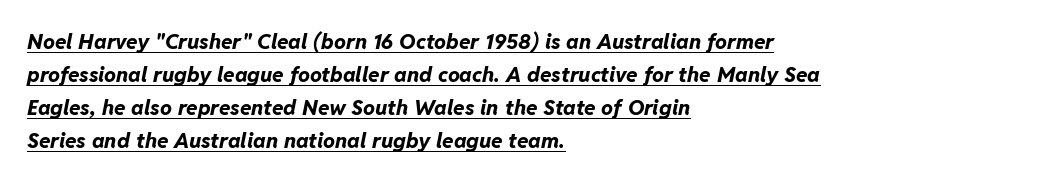
The image shows 21 px bold type, italic (leaning right); set left-aligned, normal line spacing (1.57x), normal letter spacing, underlined.
